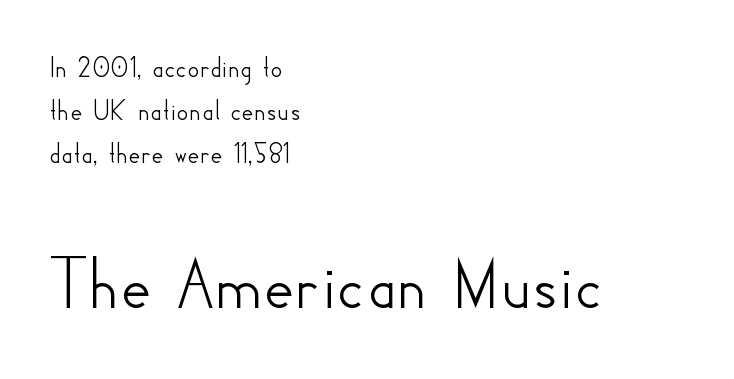
Q: Is the text italic (slanted)? A: No, it is upright.
Q: Is the typeface a serif or a sans-serif typeface? A: Sans-serif.
Q: Is the text underlined? A: No.
Q: How is the paragraph aligned? A: Left-aligned.
Q: Is the spacing between letters normal or unusually wide? A: Normal.
Q: Is the spacing between lines tight, normal or loose? A: Normal.
Q: Which block of text is set in a larger size, the first (top) or the second (bottom)? A: The second (bottom) one.
Q: Width (condensed, normal, or wide)? A: Normal.
Q: Stroke contrast? A: Low.
Q: x-height? A: Small.
Q: Monospaced? A: No.
